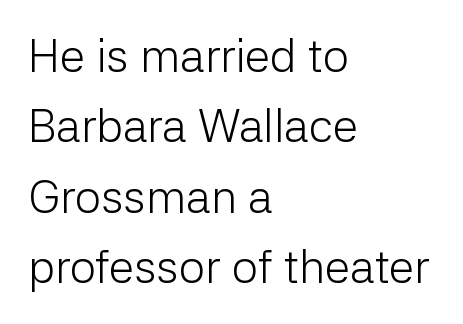
Line spacing here is normal. Weight: regular or lighter. Rendered with straight, roman letterforms. Look at the tracking — it's just the regular setting, nothing added. The space directly below the letters is spotless.
